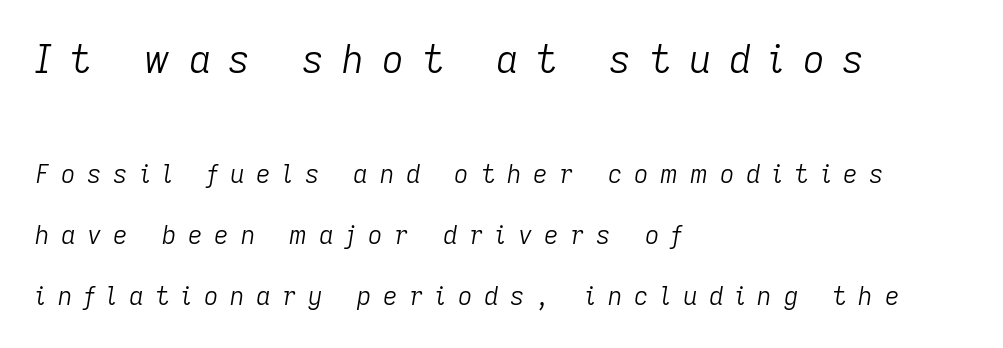
The image shows 38 px light type, italic (leaning right); set left-aligned, loose line spacing (2.44x), unusually wide letter spacing (+0.47 em), not underlined; the first (top) block is 1.52x larger; low stroke contrast and a medium x-height.
